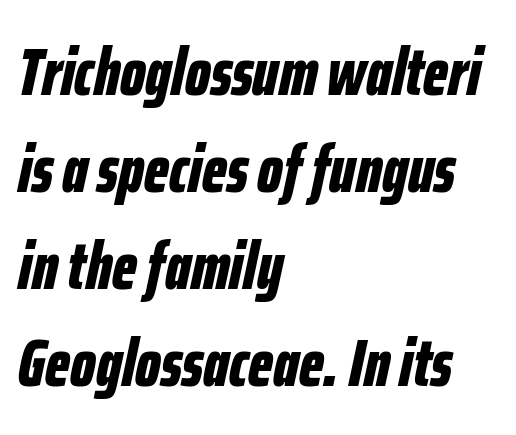
Q: Is the text bold? A: Yes.
Q: Is the text italic (slanted)? A: Yes, it leans right by about 12 degrees.
Q: Is the text underlined? A: No.
Q: How is the paragraph aligned? A: Left-aligned.
Q: Is the spacing between letters normal or unusually wide? A: Normal.
Q: Is the spacing between lines tight, normal or loose? A: Normal.
Q: Width (condensed, normal, or wide)? A: Condensed.
Q: Stroke contrast? A: Low.
Q: x-height? A: Medium.
Q: Monospaced? A: No.
